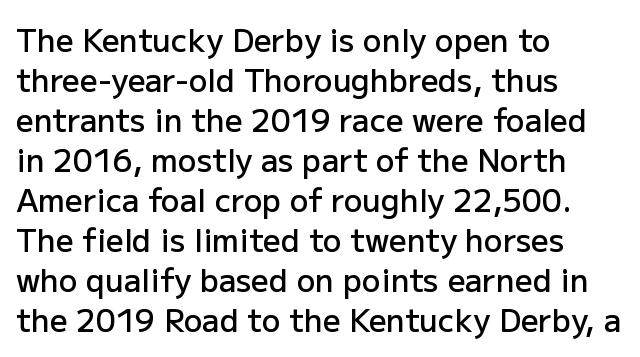
The image shows 31 px semibold sans-serif type, upright; set left-aligned, normal line spacing (1.29x), normal letter spacing, not underlined; low stroke contrast and a medium x-height.
